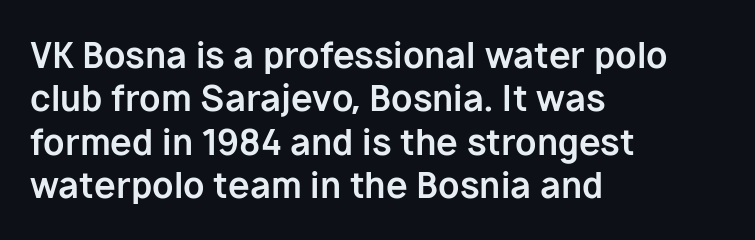
The image shows 35 px bold sans-serif type, upright; set left-aligned, line spacing 1.24x, normal letter spacing, not underlined; low stroke contrast and a medium x-height.
